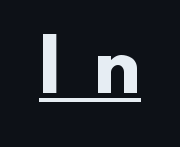
Q: Is the text bold? A: Yes.
Q: Is the typeface a serif or a sans-serif typeface? A: Sans-serif.
Q: Is the text underlined? A: Yes.
Q: Is the spacing between letters normal or unusually wide? A: Unusually wide.
Q: Width (condensed, normal, or wide)? A: Normal.
Q: Stroke contrast? A: Low.
Q: x-height? A: Small.
Q: Monospaced? A: No.
